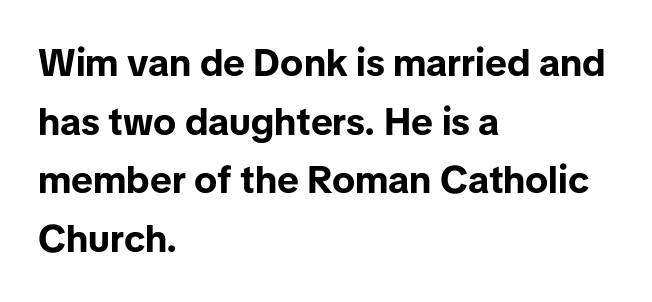
{"serif": "no", "italic": "no", "bold": "yes", "weight": "bold", "width": "normal", "stroke_contrast": "low", "x_height": "medium", "monospaced": "no", "underline": "no", "align": "left", "line_spacing": "normal", "line_spacing_ratio": 1.54, "letter_spacing": "normal", "letter_spacing_em": 0.0, "glyph_px": 38}
